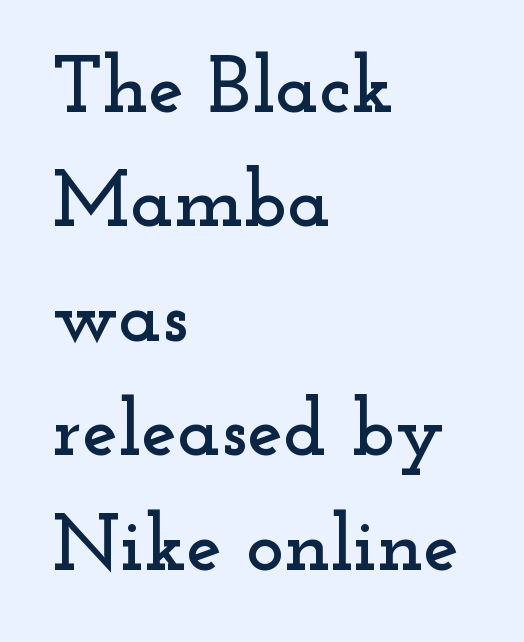
{"serif": "yes", "italic": "no", "width": "wide", "stroke_contrast": "low", "x_height": "small", "monospaced": "no", "underline": "no", "align": "left", "line_spacing": "normal", "line_spacing_ratio": 1.43, "letter_spacing": "normal", "letter_spacing_em": 0.0, "glyph_px": 80}
